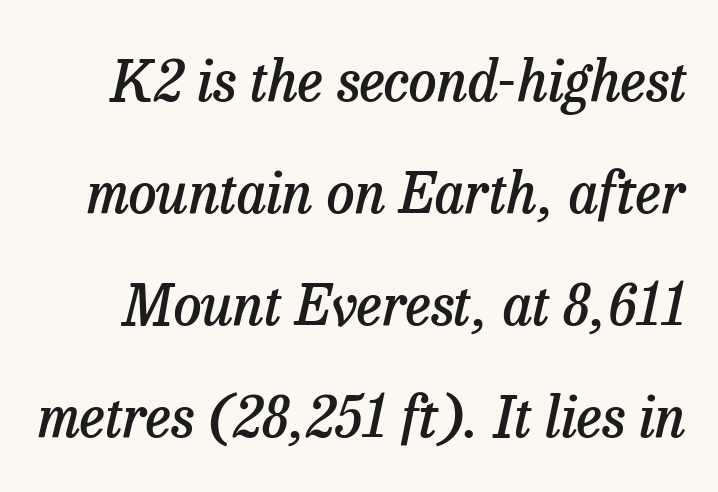
The image shows 56 px semibold serif type, italic (leaning right); set loose line spacing (2.0x), normal letter spacing, not underlined; low stroke contrast and a medium x-height.
